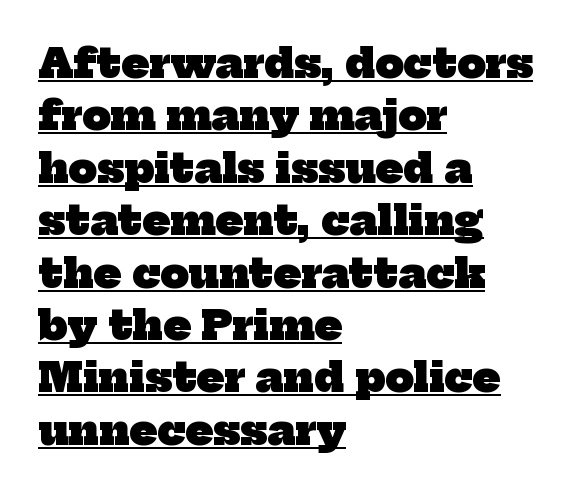
{"serif": "yes", "bold": "yes", "weight": "heavy", "width": "normal", "stroke_contrast": "low", "x_height": "medium", "monospaced": "no", "underline": "yes", "align": "left", "line_spacing": "normal", "line_spacing_ratio": 1.31, "letter_spacing": "normal", "letter_spacing_em": 0.0, "glyph_px": 40}
